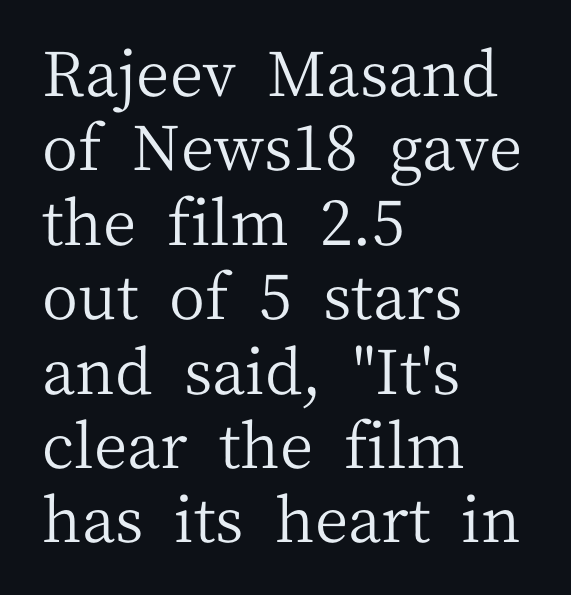
The image shows 62 px regular-weight serif type, upright; set left-aligned, line spacing 1.2x, normal letter spacing, not underlined; medium stroke contrast and a medium x-height.
